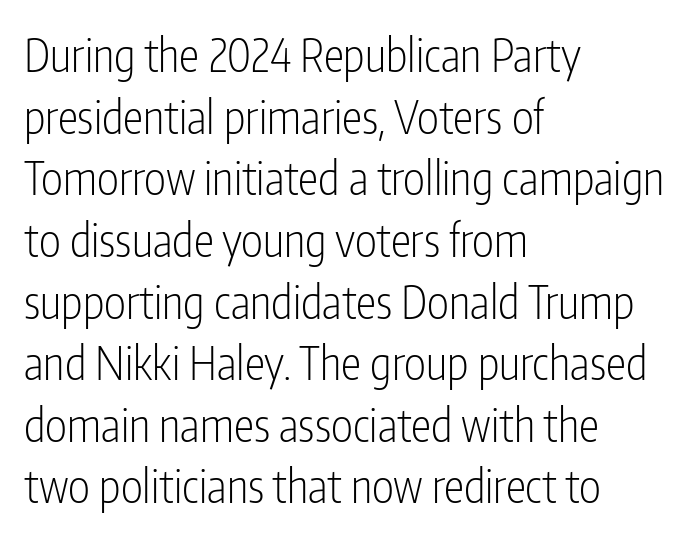
Here the glyphs are tracked normally, forming tight word shapes. The passage shown is typeset with a sans-serif family. The specimen omits any rule beneath the text block's lines. Ink coverage per letter is moderate at most. Interline gaps are of average width in this sample.
